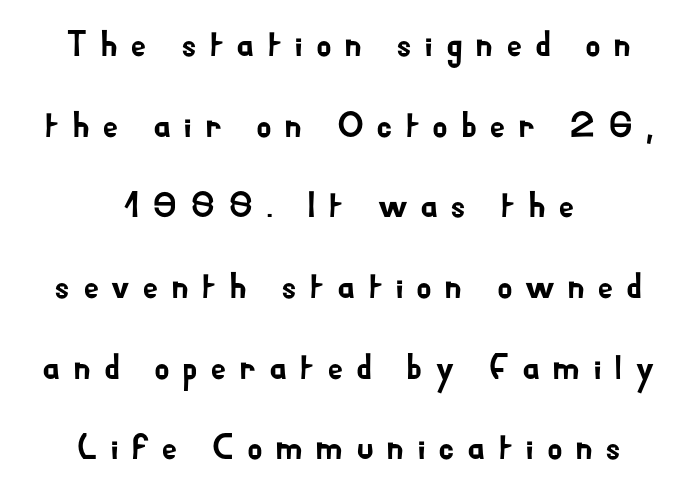
{"serif": "no", "italic": "no", "width": "normal", "stroke_contrast": "low", "x_height": "small", "monospaced": "no", "underline": "no", "align": "center", "line_spacing": "loose", "line_spacing_ratio": 2.24, "letter_spacing": "wide", "letter_spacing_em": 0.34, "glyph_px": 36}
